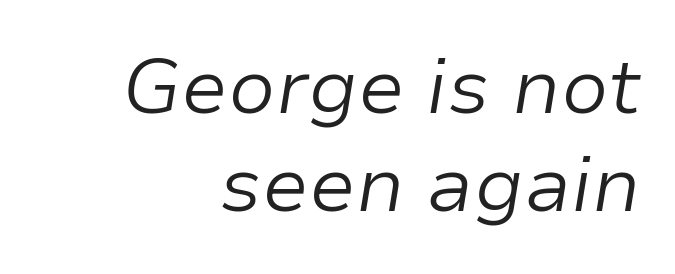
The image shows 78 px light type, italic (leaning right); set right-aligned, normal line spacing (1.26x), normal letter spacing, not underlined; low stroke contrast and a medium x-height.
